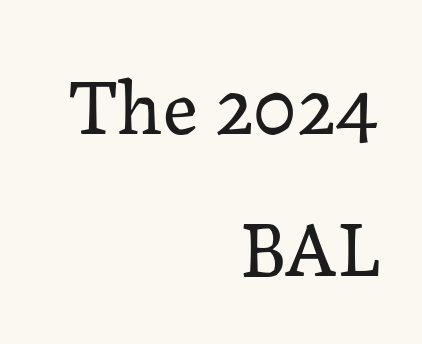
You could call the tracking neutral — neither tight nor loose. Every row of glyphs terminates at an identical x-position on the right. Vertical stems look standard width or narrower in stroke. The typeface chosen for these lines features serifs.
